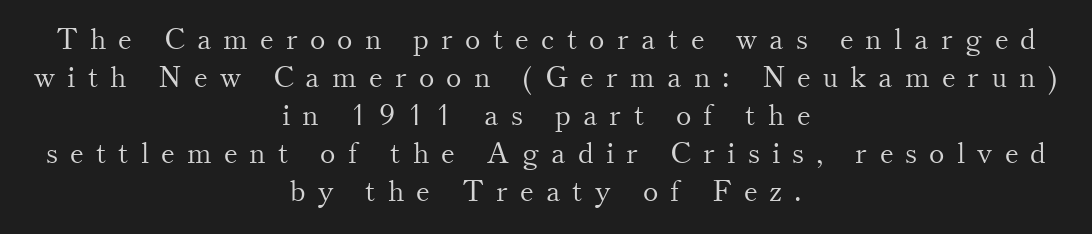
The image shows 29 px light serif type, upright; set centered, normal line spacing (1.31x), unusually wide letter spacing (+0.42 em), not underlined; medium stroke contrast and a small x-height.
